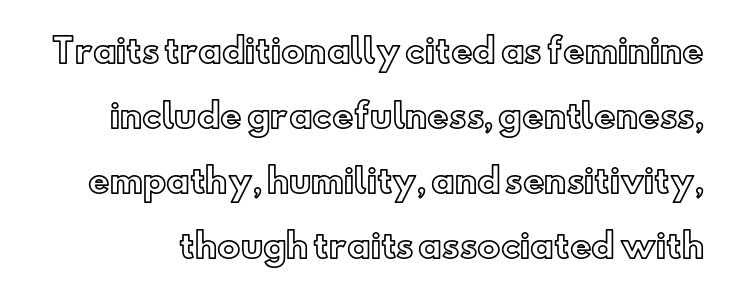
Q: Is the text italic (slanted)? A: No, it is upright.
Q: Is the text underlined? A: No.
Q: Is the spacing between letters normal or unusually wide? A: Normal.
Q: Is the spacing between lines tight, normal or loose? A: Loose.
Q: Width (condensed, normal, or wide)? A: Normal.
Q: x-height? A: Small.
Q: Monospaced? A: No.
